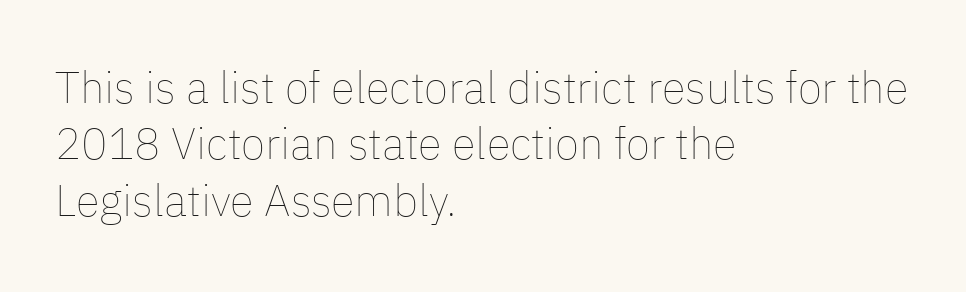
Q: Is the text bold? A: No.
Q: Is the text italic (slanted)? A: No, it is upright.
Q: Is the text underlined? A: No.
Q: How is the paragraph aligned? A: Left-aligned.
Q: Is the spacing between letters normal or unusually wide? A: Normal.
Q: Is the spacing between lines tight, normal or loose? A: Normal.
Q: Width (condensed, normal, or wide)? A: Normal.
Q: Stroke contrast? A: Low.
Q: x-height? A: Medium.
Q: Monospaced? A: No.
